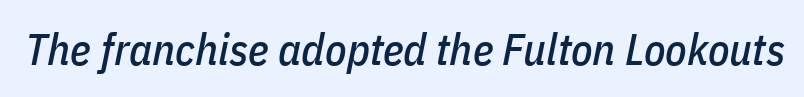
A typesetter would call this zero additional tracking. Descenders are the only things crossing below the line. Italic: yes, the glyphs are oblique. These lines are rendered in a variable-pitch font.
